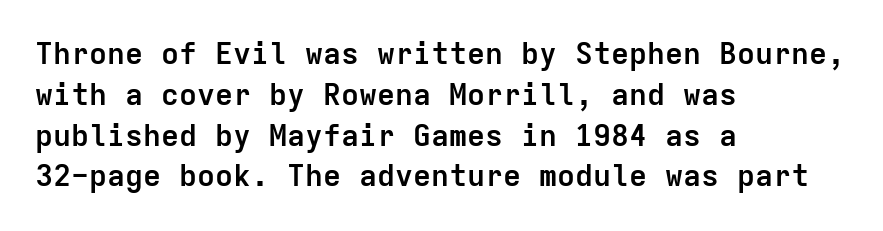
The image shows 30 px semibold sans-serif type, upright, monospaced; set left-aligned, normal line spacing (1.36x), normal letter spacing, not underlined; low stroke contrast and a medium x-height.
